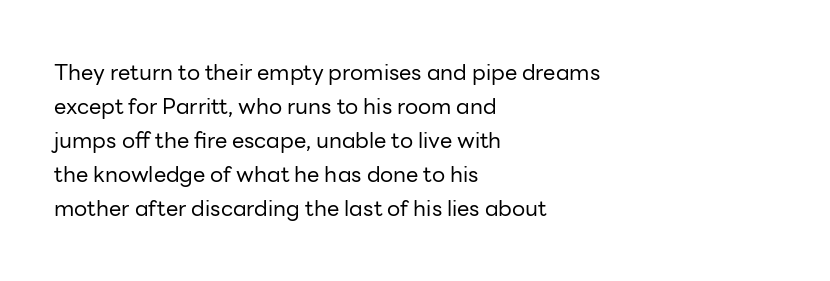
Caption: multi-line text, flush left, ragged right. Rendered with straight, roman letterforms. Beneath every word, the page is bare. Weight: not bold — regular or lighter. Nobody touched the tracking dial on this one. Vertically, the passage feels balanced, rows spaced as you'd expect.
